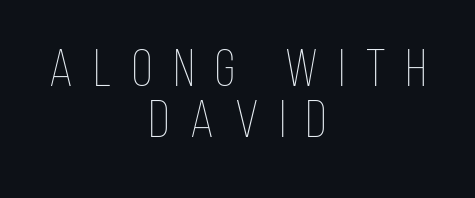
Q: Is the text bold? A: No.
Q: Is the text italic (slanted)? A: No, it is upright.
Q: Is the text underlined? A: No.
Q: How is the paragraph aligned? A: Centered.
Q: Is the spacing between letters normal or unusually wide? A: Unusually wide.
Q: Is the spacing between lines tight, normal or loose? A: Tight.
Q: Width (condensed, normal, or wide)? A: Condensed.
Q: Stroke contrast? A: Low.
Q: x-height? A: Large.
Q: Monospaced? A: No.
